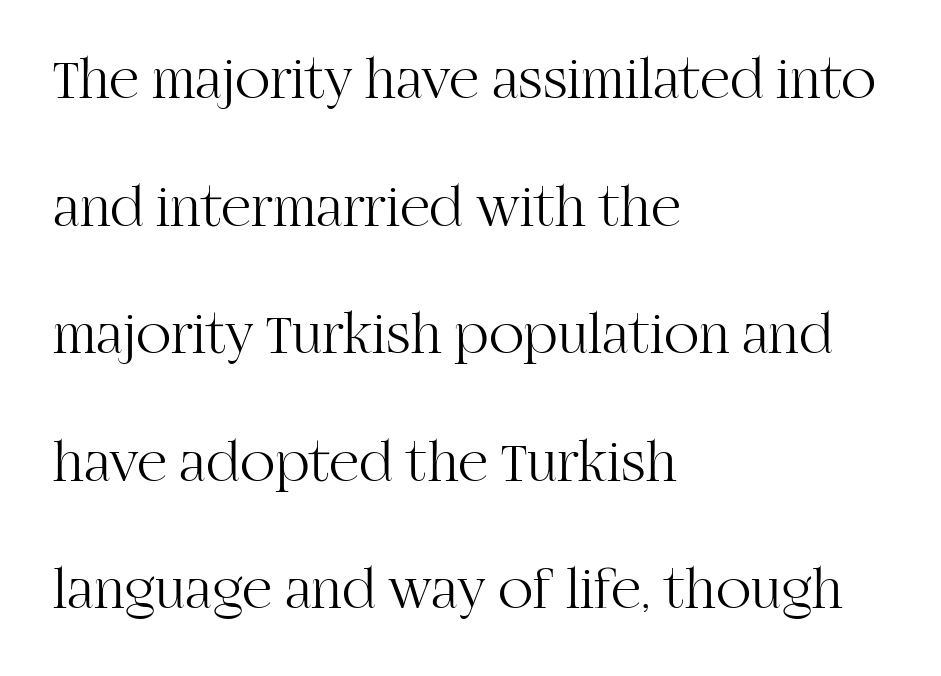
Caption: standard tracking, unaltered. Stroke terminals: seriffed. The specimen reads as upright at a glance. Reading down the block, your eye returns to a fixed left position each line.
